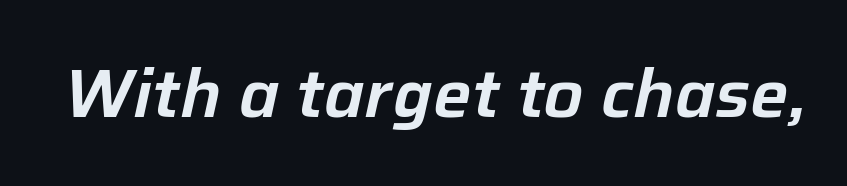
Each word holds together tightly as a unit, with standard inter-letter gaps. In terms of posture, this sample is oblique. Looks like regular typesetting: each glyph gets only the width it needs. Only glyphs here, with clear space below each row.
